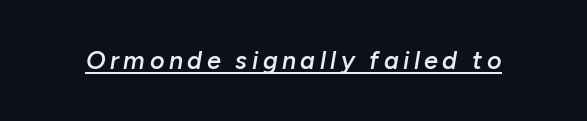
Does the lettering tilt? It does — this is italic. Caption: semibold face, moderately heavy strokes. Quick note: underline on.
